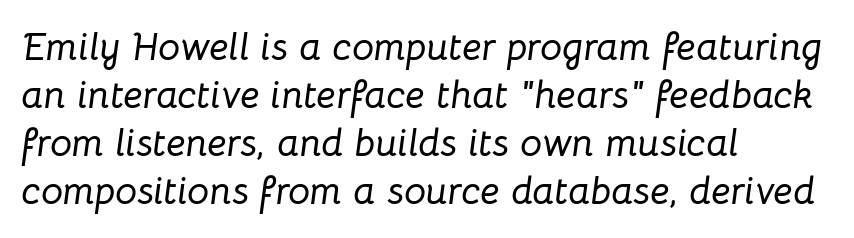
The image shows 39 px text type, italic (leaning right); set left-aligned, line spacing 1.23x, normal letter spacing, not underlined; low stroke contrast and a medium x-height.
